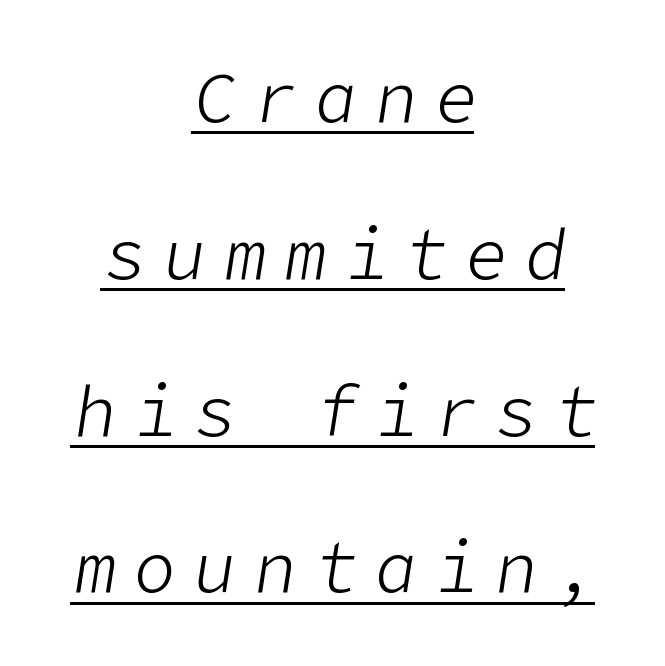
{"italic": "yes", "lean": "right", "slant_degrees": 9, "bold": "no", "weight": "light", "width": "normal", "stroke_contrast": "low", "x_height": "medium", "underline": "yes", "align": "center", "line_spacing": "loose", "line_spacing_ratio": 2.24, "letter_spacing": "wide", "letter_spacing_em": 0.26, "glyph_px": 70}
